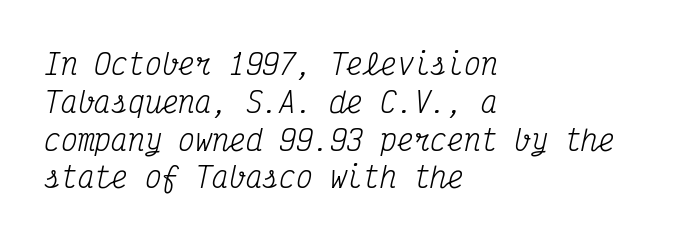
{"serif": "yes", "italic": "yes", "lean": "right", "slant_degrees": 12, "bold": "no", "weight": "regular", "width": "condensed", "stroke_contrast": "medium", "x_height": "medium", "monospaced": "yes", "underline": "no", "align": "left", "line_spacing": "normal", "line_spacing_ratio": 1.35, "letter_spacing": "normal", "letter_spacing_em": 0.0, "glyph_px": 28}
